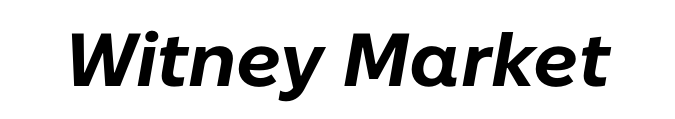
The letterforms sit shoulder to shoulder at normal distance. The sample has been set heavy, in full bold. Proportional: the letters do not fall into vertical columns. A bare baseline throughout the passage. If you drew a line through each stem, it would be angled.
